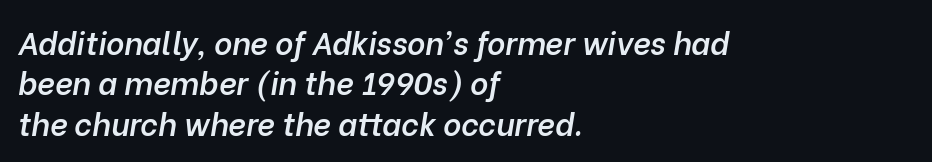
{"italic": "yes", "lean": "right", "slant_degrees": 10, "bold": "semi", "weight": "semibold", "width": "normal", "stroke_contrast": "low", "x_height": "medium", "monospaced": "no", "underline": "no", "align": "left", "line_spacing": "normal", "line_spacing_ratio": 1.3, "letter_spacing": "normal", "letter_spacing_em": 0.0, "glyph_px": 31}
